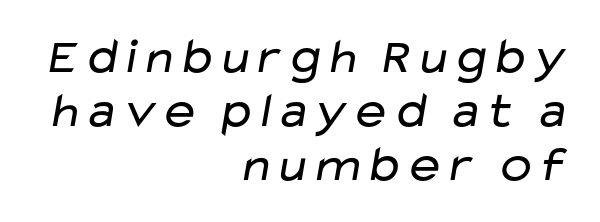
The image shows 50 px regular-weight, wide sans-serif type; set right-aligned, tight line spacing (1.08x), normal letter spacing, not underlined; low stroke contrast and a medium x-height.
